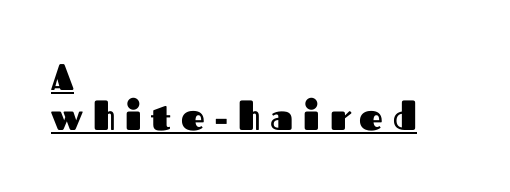
{"serif": "no", "italic": "no", "bold": "yes", "weight": "heavy", "width": "normal", "stroke_contrast": "medium", "x_height": "medium", "monospaced": "no", "underline": "yes", "align": "left", "line_spacing": "tight", "line_spacing_ratio": 1.08, "letter_spacing": "wide", "letter_spacing_em": 0.26, "glyph_px": 37}
